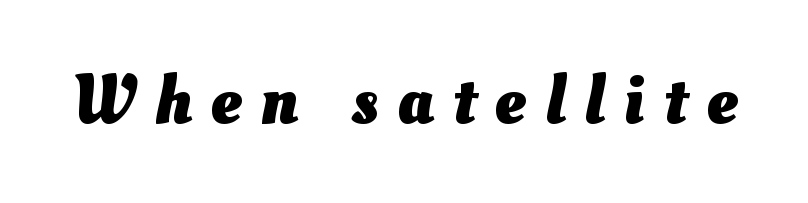
Glance below the letters and you will spot only blank space. Someone cranked the tracking dial way up on this one. Typesetter's note: full bold, strokes at maximum text heaviness. Note the varied advance widths — an 'i' is clearly narrower than an 'm'.
